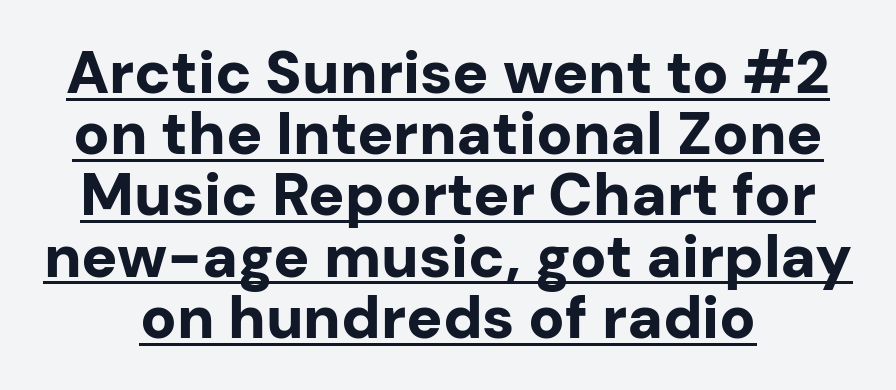
The string is rendered with underlining switched on. This sample uses an upright cut, with every glyph sitting square on the baseline. Notice how thick the strokes are: this is what a full bold looks like. Look at the tracking — it's just the regular setting, nothing added. Do the characters align in a grid? No, the font is proportional. A typesetter would label this face a sans.
